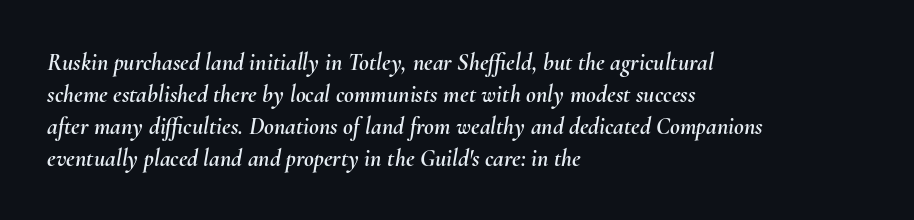
{"italic": "yes", "lean": "right", "slant_degrees": 10, "underline": "no", "align": "left", "line_spacing": "normal", "line_spacing_ratio": 1.33, "letter_spacing": "normal", "letter_spacing_em": 0.0, "glyph_px": 24}
